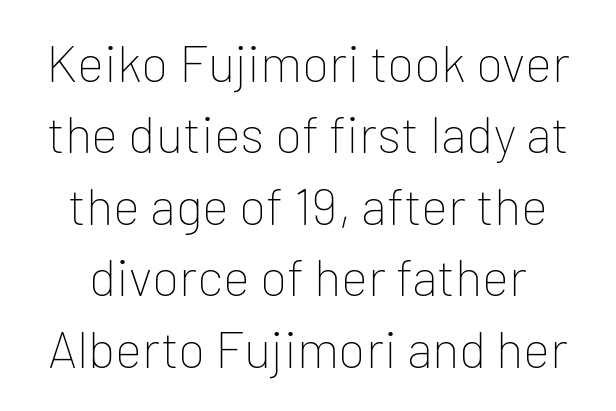
{"serif": "no", "italic": "no", "bold": "no", "weight": "thin", "width": "normal", "stroke_contrast": "low", "x_height": "medium", "monospaced": "no", "underline": "no", "line_spacing": "normal", "line_spacing_ratio": 1.4, "letter_spacing": "normal", "letter_spacing_em": 0.0, "glyph_px": 51}
